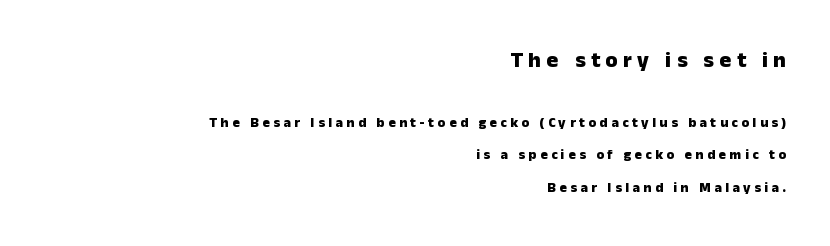
The image shows 22 px bold type, upright; set right-aligned, loose line spacing (2.3x), unusually wide letter spacing (+0.25 em), not underlined; the first (top) block is 1.57x larger.
